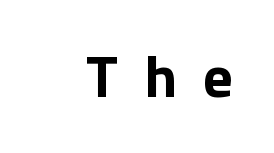
Think of a printed novel: that variable character pitch is what you see here. Grotesque or geometric, the face here clearly has no serifs. Does extra space separate the letters? Yes, quite a lot of it. A roman cut, with each character standing at attention.
